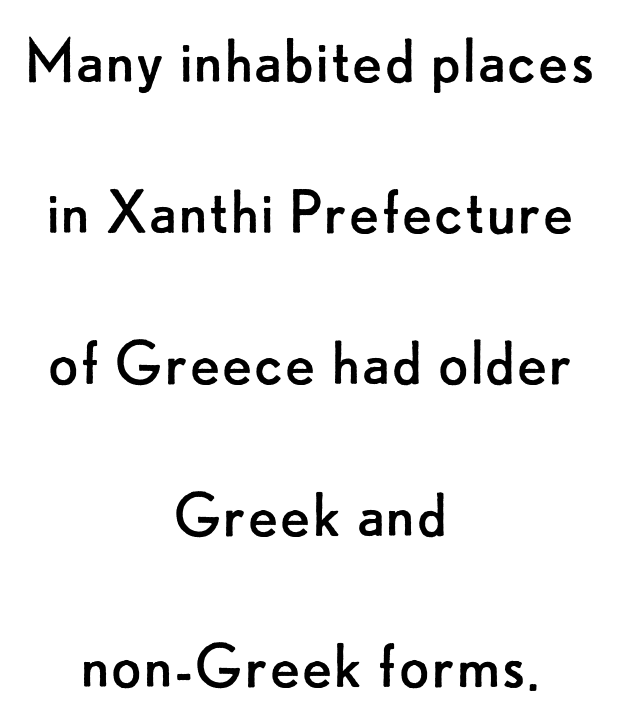
{"serif": "no", "italic": "no", "bold": "no", "weight": "regular", "width": "normal", "stroke_contrast": "low", "x_height": "small", "monospaced": "no", "underline": "no", "align": "center", "line_spacing": "loose", "line_spacing_ratio": 2.1, "letter_spacing": "normal", "letter_spacing_em": 0.0, "glyph_px": 72}
